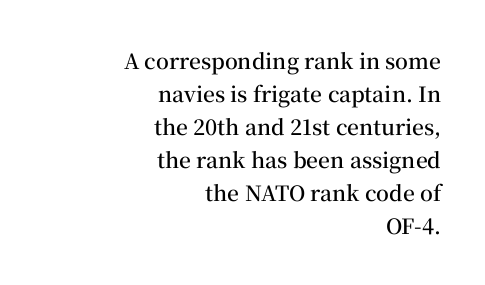
Q: Is the text bold? A: Semi-bold.
Q: Is the text italic (slanted)? A: No, it is upright.
Q: Is the text underlined? A: No.
Q: How is the paragraph aligned? A: Right-aligned.
Q: Is the spacing between letters normal or unusually wide? A: Normal.
Q: Is the spacing between lines tight, normal or loose? A: Normal.
